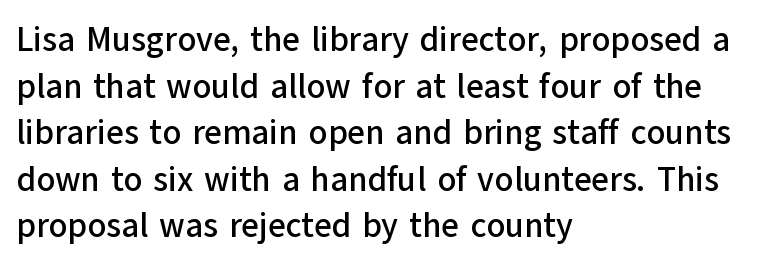
Q: Is the text italic (slanted)? A: No, it is upright.
Q: Is the typeface a serif or a sans-serif typeface? A: Sans-serif.
Q: Is the text underlined? A: No.
Q: How is the paragraph aligned? A: Left-aligned.
Q: Is the spacing between letters normal or unusually wide? A: Normal.
Q: Is the spacing between lines tight, normal or loose? A: Normal.
Q: Width (condensed, normal, or wide)? A: Normal.
Q: Stroke contrast? A: Low.
Q: x-height? A: Medium.
Q: Monospaced? A: No.
